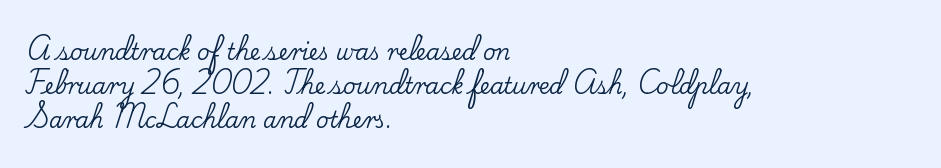
Students, observe: this is what conventionally led text looks like. A clean baseline with only descenders dipping below it. Each word holds together tightly as a unit, with standard inter-letter gaps.
